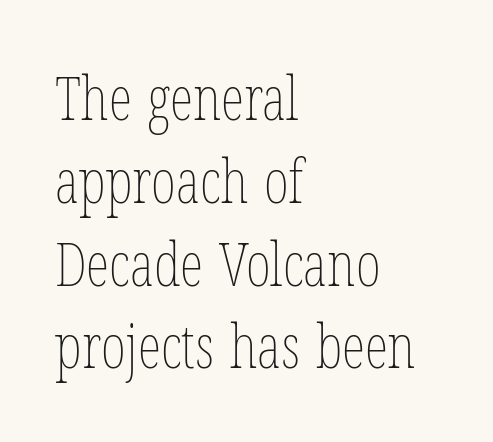
Students, note that the glyphs here touch the page at normal intervals. Where is the straight margin? On the left. Compared with typical paragraphs, the rows here are spaced about the same. The area under the type is left untouched.
